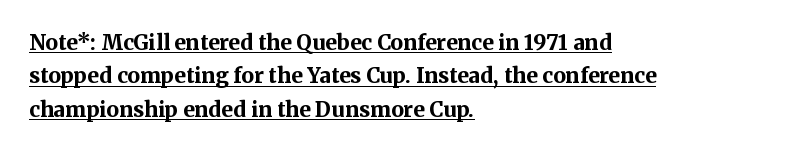
Q: Is the text bold? A: Yes.
Q: Is the text italic (slanted)? A: No, it is upright.
Q: Is the text underlined? A: Yes.
Q: How is the paragraph aligned? A: Left-aligned.
Q: Is the spacing between letters normal or unusually wide? A: Normal.
Q: Is the spacing between lines tight, normal or loose? A: Normal.
